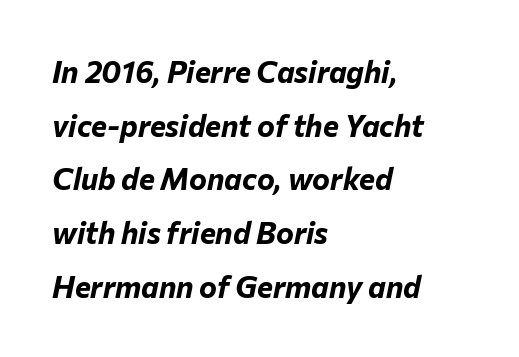
The axis of the letterforms is tilted away from vertical. Short and long lines alike share a common starting point at left. Descenders are the only things crossing below the line. Each letter keeps its own natural width here, so spacing adapts to shape. On the weight axis this lands at bold, roughly 700.
